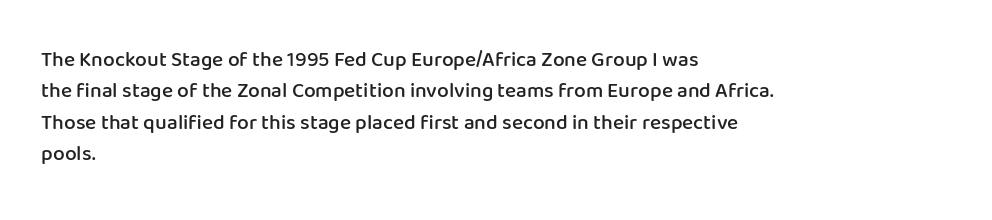
{"italic": "no", "bold": "semi", "underline": "no", "align": "left", "line_spacing": "normal", "line_spacing_ratio": 1.5, "letter_spacing": "normal", "letter_spacing_em": 0.0, "glyph_px": 21}
